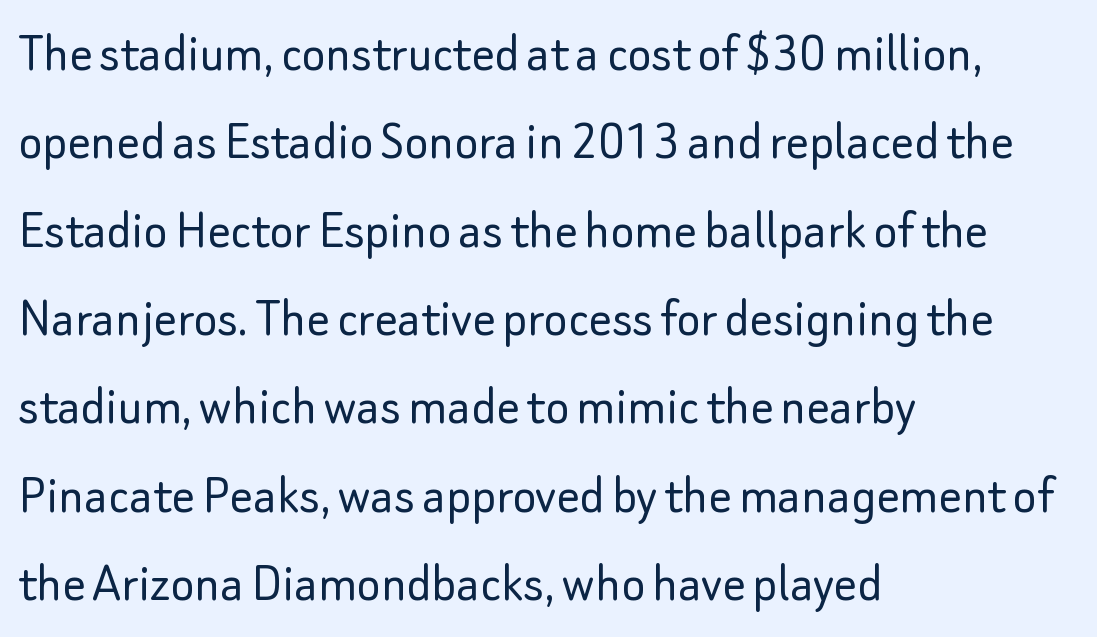
Q: Is the text bold? A: No.
Q: Is the text italic (slanted)? A: No, it is upright.
Q: Is the typeface a serif or a sans-serif typeface? A: Sans-serif.
Q: Is the text underlined? A: No.
Q: How is the paragraph aligned? A: Left-aligned.
Q: Is the spacing between letters normal or unusually wide? A: Normal.
Q: Is the spacing between lines tight, normal or loose? A: Normal.
Q: Width (condensed, normal, or wide)? A: Normal.
Q: Stroke contrast? A: Low.
Q: x-height? A: Small.
Q: Monospaced? A: No.
